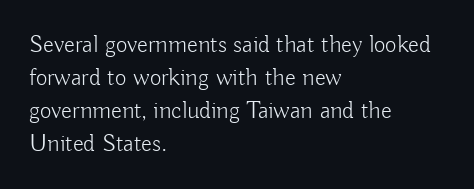
Q: Is the text bold? A: No.
Q: Is the text italic (slanted)? A: No, it is upright.
Q: Is the text underlined? A: No.
Q: How is the paragraph aligned? A: Left-aligned.
Q: Is the spacing between letters normal or unusually wide? A: Normal.
Q: Is the spacing between lines tight, normal or loose? A: Normal.
